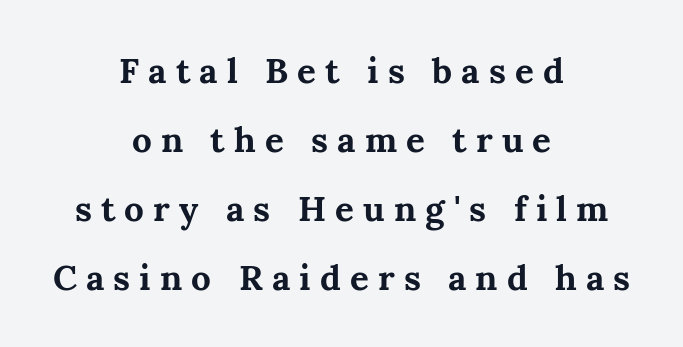
The image shows 35 px bold serif type, upright; set centered, loose line spacing (1.97x), unusually wide letter spacing (+0.26 em), not underlined; medium stroke contrast and a medium x-height.
